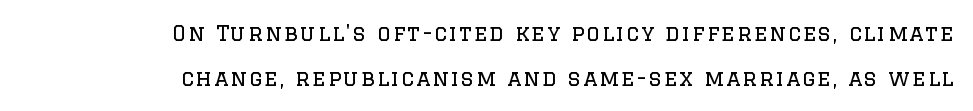
Q: Is the text bold? A: No.
Q: Is the text italic (slanted)? A: No, it is upright.
Q: Is the text underlined? A: No.
Q: How is the paragraph aligned? A: Right-aligned.
Q: Is the spacing between lines tight, normal or loose? A: Loose.
